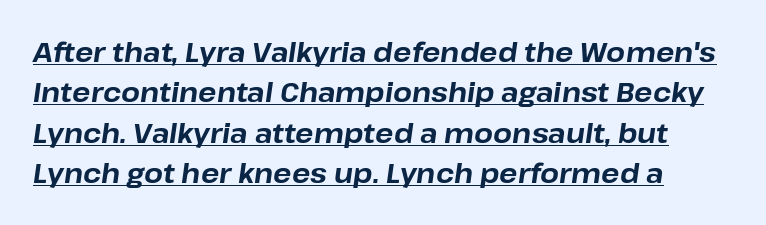
The image shows 27 px bold type, italic (leaning right); set normal line spacing (1.5x), normal letter spacing, underlined.
